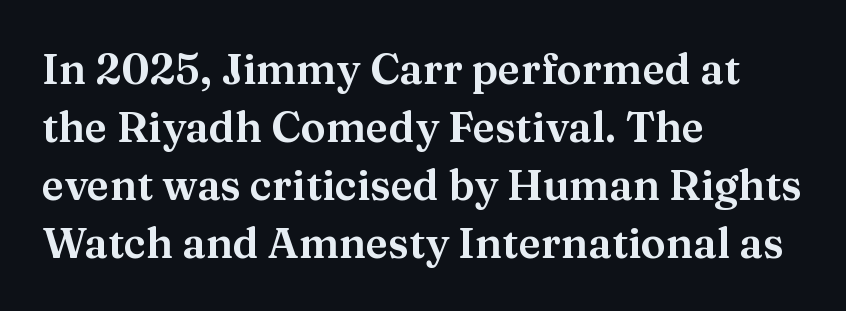
Q: Is the text italic (slanted)? A: No, it is upright.
Q: Is the typeface a serif or a sans-serif typeface? A: Serif.
Q: Is the text underlined? A: No.
Q: How is the paragraph aligned? A: Left-aligned.
Q: Is the spacing between letters normal or unusually wide? A: Normal.
Q: Is the spacing between lines tight, normal or loose? A: Normal.
Q: Width (condensed, normal, or wide)? A: Normal.
Q: Stroke contrast? A: Medium.
Q: x-height? A: Medium.
Q: Monospaced? A: No.
